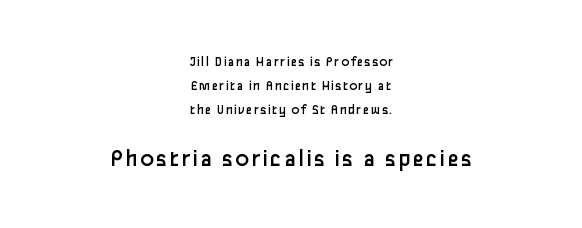
{"italic": "no", "bold": "no", "underline": "no", "align": "center", "line_spacing_ratio": 1.71, "larger_block": "second", "size_ratio": 1.79, "glyph_px": 25}
